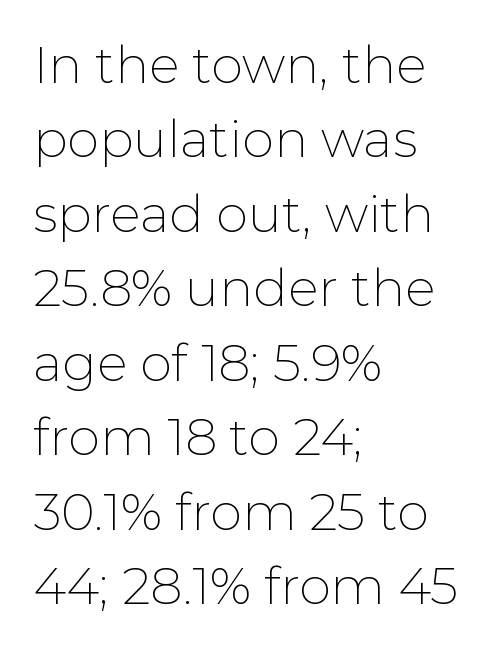
Each new line begins a customary step beneath the previous one. Is this a fixed-width face? No — the glyphs have proportional, varying widths. Ordinary non-slanted type is in use. A clean baseline with only descenders dipping below it. A sans-serif font was chosen for this passage.
